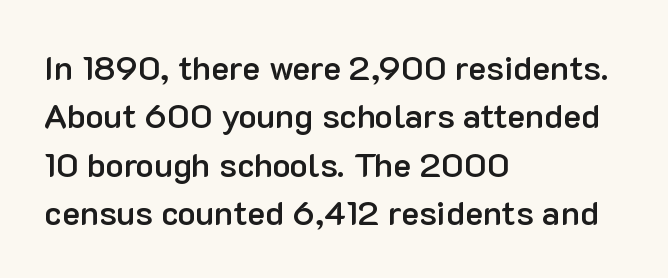
{"serif": "no", "italic": "no", "bold": "semi", "weight": "semibold", "width": "normal", "stroke_contrast": "low", "x_height": "medium", "monospaced": "no", "underline": "no", "align": "left", "line_spacing": "normal", "line_spacing_ratio": 1.42, "letter_spacing": "normal", "letter_spacing_em": 0.0, "glyph_px": 34}
